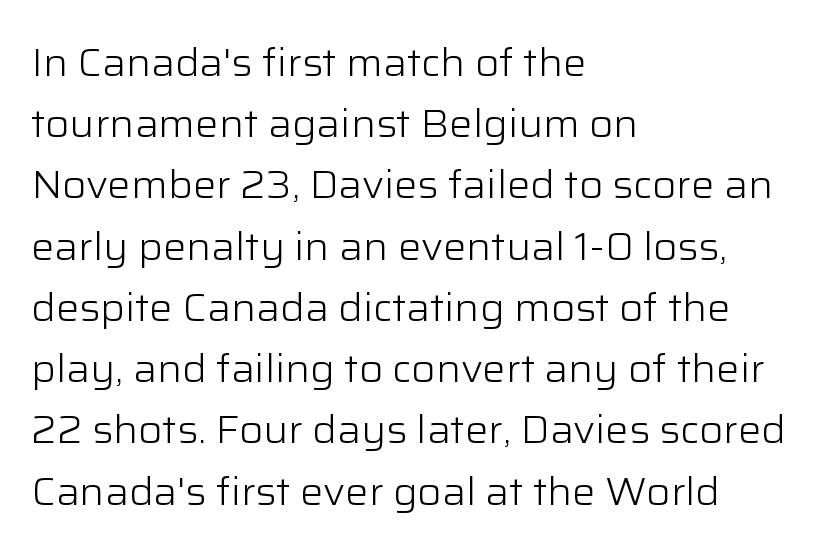
{"serif": "no", "italic": "no", "bold": "no", "weight": "light", "width": "normal", "stroke_contrast": "low", "x_height": "medium", "monospaced": "no", "underline": "no", "align": "left", "line_spacing": "normal", "line_spacing_ratio": 1.57, "letter_spacing": "normal", "letter_spacing_em": 0.0, "glyph_px": 39}
